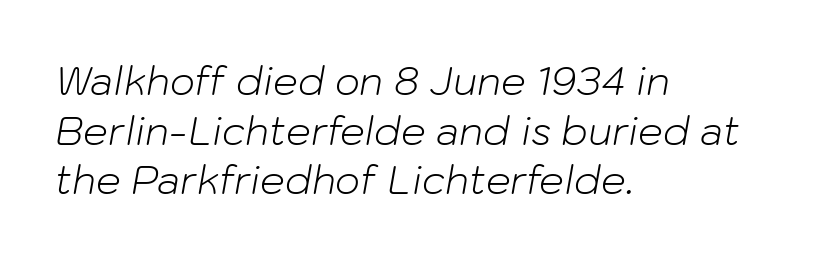
{"italic": "yes", "lean": "right", "slant_degrees": 10, "bold": "no", "weight": "light", "width": "normal", "stroke_contrast": "low", "x_height": "medium", "monospaced": "no", "underline": "no", "align": "left", "line_spacing": "normal", "line_spacing_ratio": 1.27, "letter_spacing": "normal", "letter_spacing_em": 0.0, "glyph_px": 39}
